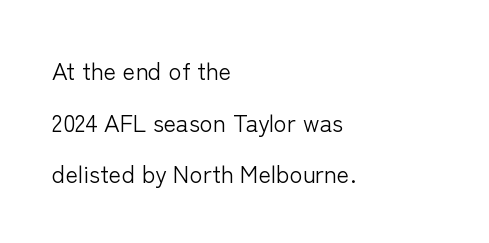
Notice how the stems are strictly vertical — no italics here. Regarding leading, the lines here are spaced well apart. Alignment: flush left. Nothing unusual about the tracking: characters are spaced as the font intends.
